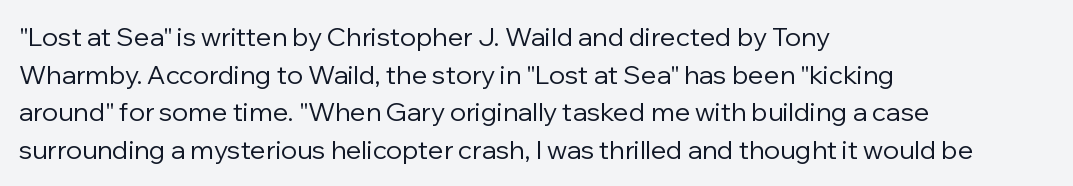
{"italic": "no", "bold": "no", "underline": "no", "align": "left", "line_spacing": "normal", "line_spacing_ratio": 1.45, "letter_spacing": "normal", "letter_spacing_em": 0.0, "glyph_px": 26}
